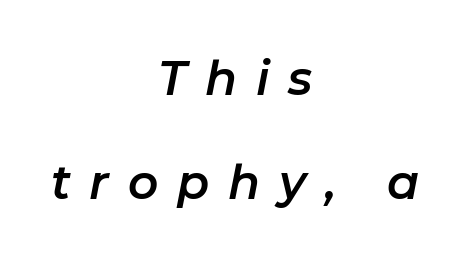
{"italic": "yes", "lean": "right", "slant_degrees": 11, "width": "normal", "stroke_contrast": "low", "x_height": "medium", "monospaced": "no", "underline": "no", "align": "center", "line_spacing": "loose", "line_spacing_ratio": 2.22, "letter_spacing": "wide", "letter_spacing_em": 0.4, "glyph_px": 47}
